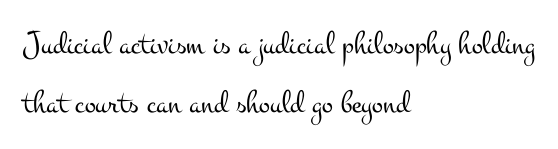
The image shows 33 px light, wide type; set left-aligned, line spacing 1.78x, normal letter spacing, not underlined; medium stroke contrast and a small x-height.
